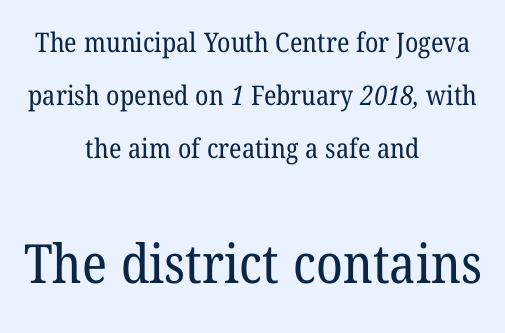
The image shows 54 px regular-weight serif type; set centered, loose line spacing (1.96x), normal letter spacing, not underlined; the second (bottom) block is 2.0x larger; low stroke contrast and a medium x-height.
